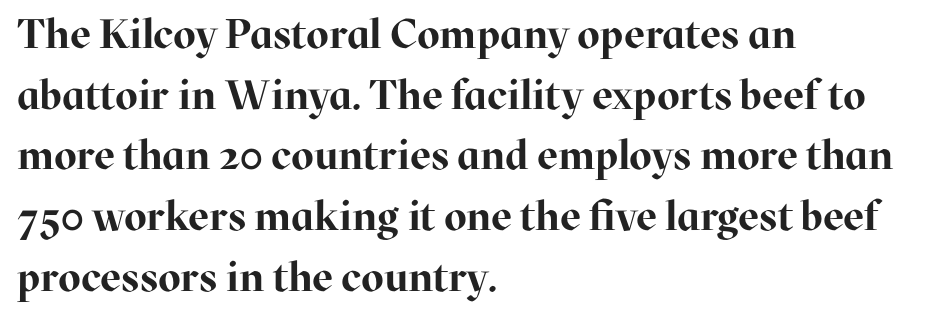
Q: Is the text bold? A: Yes.
Q: Is the text italic (slanted)? A: No, it is upright.
Q: Is the typeface a serif or a sans-serif typeface? A: Serif.
Q: Is the text underlined? A: No.
Q: How is the paragraph aligned? A: Left-aligned.
Q: Is the spacing between letters normal or unusually wide? A: Normal.
Q: Is the spacing between lines tight, normal or loose? A: Normal.
Q: Width (condensed, normal, or wide)? A: Normal.
Q: Stroke contrast? A: High.
Q: x-height? A: Medium.
Q: Monospaced? A: No.
